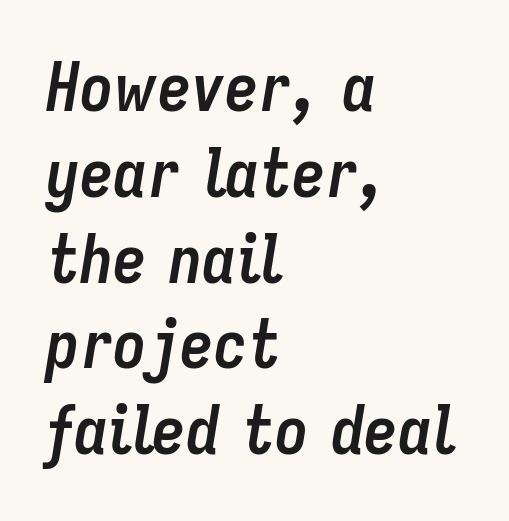
The image shows 67 px semibold, condensed type, italic (leaning right); set left-aligned, normal line spacing (1.28x), normal letter spacing, not underlined; low stroke contrast and a medium x-height.
